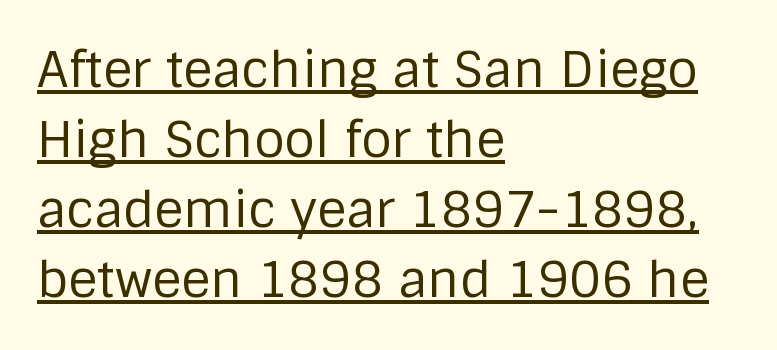
Q: Is the text bold? A: No.
Q: Is the text italic (slanted)? A: No, it is upright.
Q: Is the typeface a serif or a sans-serif typeface? A: Sans-serif.
Q: Is the text underlined? A: Yes.
Q: How is the paragraph aligned? A: Left-aligned.
Q: Is the spacing between letters normal or unusually wide? A: Normal.
Q: Is the spacing between lines tight, normal or loose? A: Normal.
Q: Width (condensed, normal, or wide)? A: Normal.
Q: Stroke contrast? A: Low.
Q: x-height? A: Large.
Q: Monospaced? A: No.
